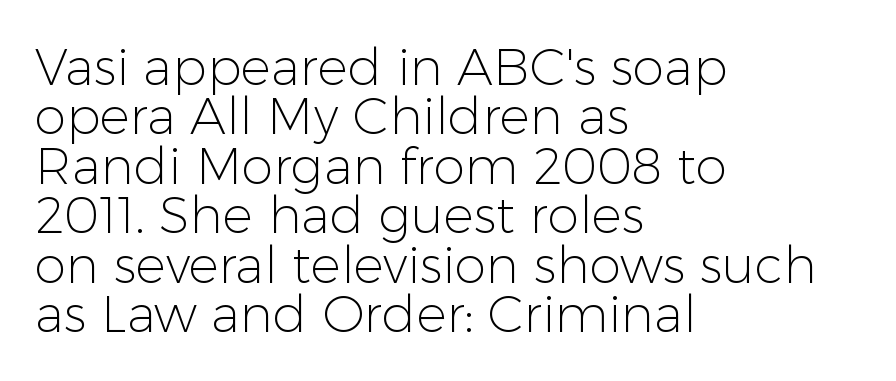
Q: Is the text bold? A: No.
Q: Is the text italic (slanted)? A: No, it is upright.
Q: Is the typeface a serif or a sans-serif typeface? A: Sans-serif.
Q: Is the text underlined? A: No.
Q: How is the paragraph aligned? A: Left-aligned.
Q: Is the spacing between letters normal or unusually wide? A: Normal.
Q: Is the spacing between lines tight, normal or loose? A: Tight.
Q: Width (condensed, normal, or wide)? A: Normal.
Q: Stroke contrast? A: Low.
Q: x-height? A: Medium.
Q: Monospaced? A: No.
